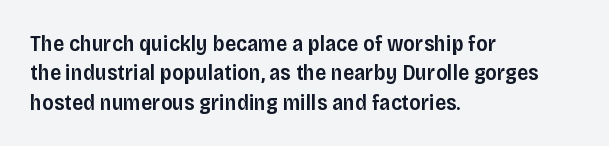
{"italic": "no", "bold": "semi", "underline": "no", "align": "left", "line_spacing": "normal", "line_spacing_ratio": 1.33, "letter_spacing": "normal", "letter_spacing_em": 0.0, "glyph_px": 22}
